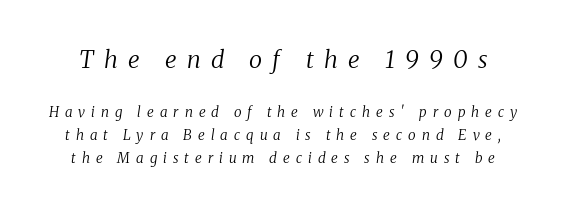
Q: Is the text bold? A: No.
Q: Is the text italic (slanted)? A: Yes, it leans right by about 8 degrees.
Q: Is the text underlined? A: No.
Q: Is the spacing between letters normal or unusually wide? A: Unusually wide.
Q: Is the spacing between lines tight, normal or loose? A: Normal.
Q: Which block of text is set in a larger size, the first (top) or the second (bottom)? A: The first (top) one.
